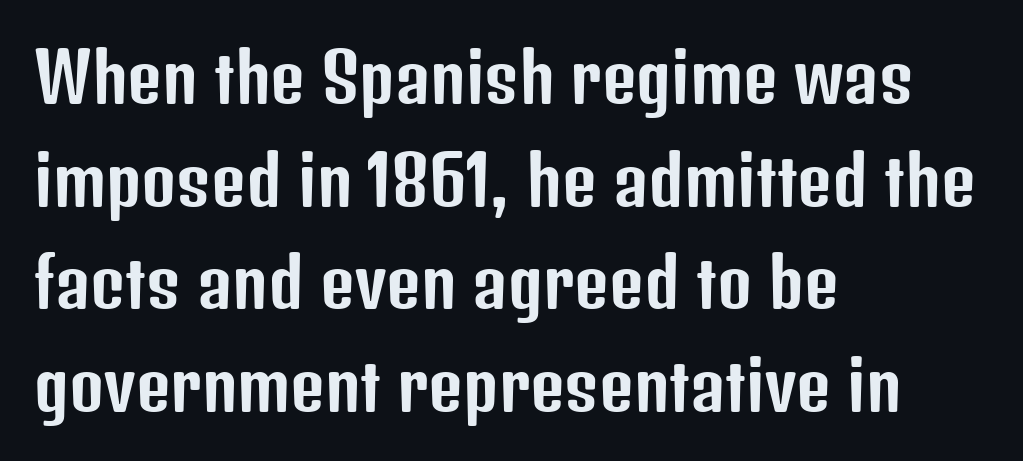
The image shows 67 px condensed sans-serif type, upright; set left-aligned, normal line spacing (1.53x), normal letter spacing, not underlined; low stroke contrast and a medium x-height.
